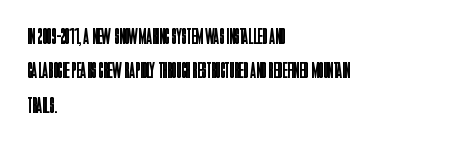
Q: Is the text bold? A: No.
Q: Is the text italic (slanted)? A: No, it is upright.
Q: Is the text underlined? A: No.
Q: How is the paragraph aligned? A: Left-aligned.
Q: Is the spacing between letters normal or unusually wide? A: Normal.
Q: Is the spacing between lines tight, normal or loose? A: Normal.
